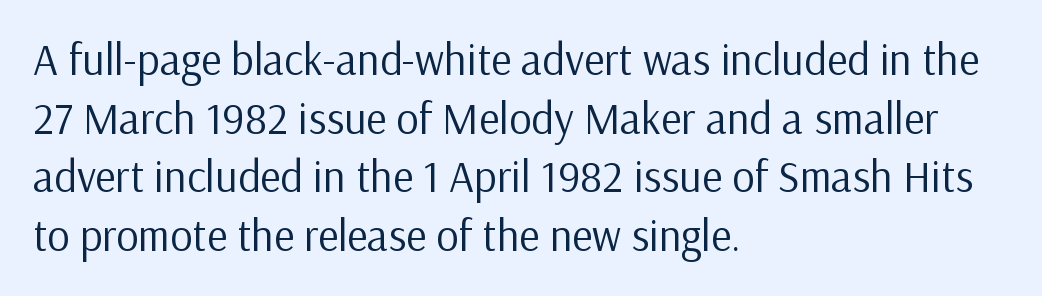
Q: Is the text bold? A: No.
Q: Is the text italic (slanted)? A: No, it is upright.
Q: Is the typeface a serif or a sans-serif typeface? A: Sans-serif.
Q: Is the text underlined? A: No.
Q: How is the paragraph aligned? A: Left-aligned.
Q: Is the spacing between letters normal or unusually wide? A: Normal.
Q: Is the spacing between lines tight, normal or loose? A: Normal.
Q: Width (condensed, normal, or wide)? A: Normal.
Q: Stroke contrast? A: Low.
Q: x-height? A: Medium.
Q: Monospaced? A: No.
